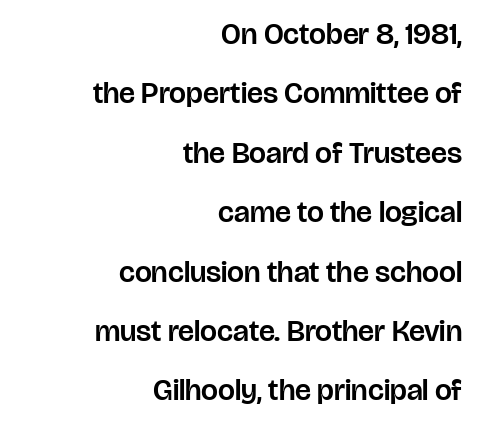
Q: Is the text italic (slanted)? A: No, it is upright.
Q: Is the typeface a serif or a sans-serif typeface? A: Sans-serif.
Q: Is the text underlined? A: No.
Q: How is the paragraph aligned? A: Right-aligned.
Q: Is the spacing between letters normal or unusually wide? A: Normal.
Q: Is the spacing between lines tight, normal or loose? A: Loose.
Q: Width (condensed, normal, or wide)? A: Normal.
Q: Stroke contrast? A: Low.
Q: x-height? A: Large.
Q: Monospaced? A: No.
